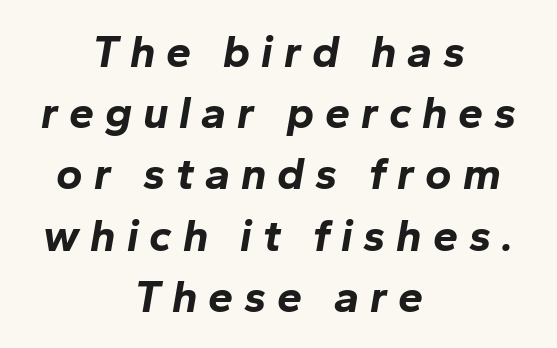
Q: Is the text bold? A: Yes.
Q: Is the text italic (slanted)? A: Yes, it leans right by about 10 degrees.
Q: Is the text underlined? A: No.
Q: How is the paragraph aligned? A: Centered.
Q: Is the spacing between letters normal or unusually wide? A: Unusually wide.
Q: Is the spacing between lines tight, normal or loose? A: Normal.
Q: Width (condensed, normal, or wide)? A: Normal.
Q: Stroke contrast? A: Low.
Q: x-height? A: Medium.
Q: Monospaced? A: No.
